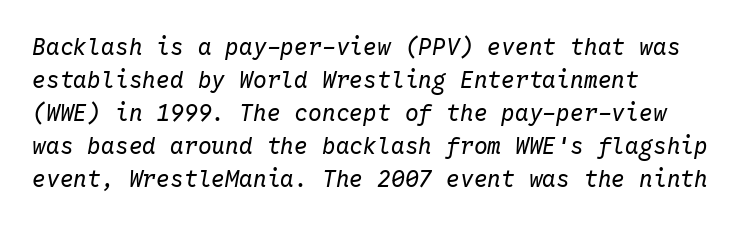
Q: Is the text bold? A: No.
Q: Is the text italic (slanted)? A: Yes, it leans right by about 10 degrees.
Q: Is the text underlined? A: No.
Q: How is the paragraph aligned? A: Left-aligned.
Q: Is the spacing between letters normal or unusually wide? A: Normal.
Q: Is the spacing between lines tight, normal or loose? A: Normal.
